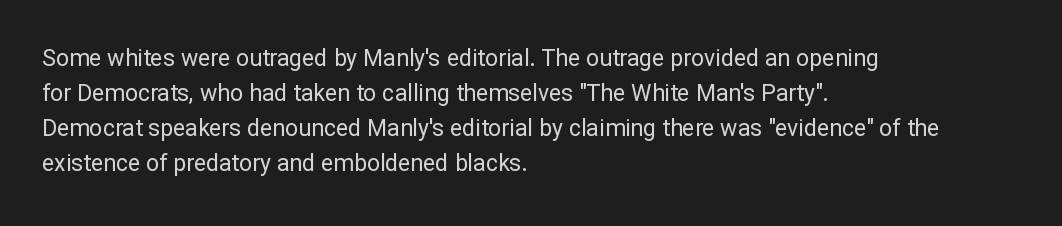
Weight: not bold — regular or lighter. The typesetter chose a ragged-right arrangement here. Each new line begins a customary step beneath the previous one. You could call the tracking neutral — neither tight nor loose. Only glyphs here, with clear space below each row. You can tell it's not italic because the verticals are truly vertical.
